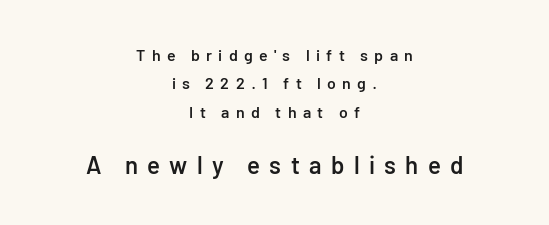
{"italic": "no", "bold": "semi", "underline": "no", "align": "center", "line_spacing_ratio": 1.78, "letter_spacing": "wide", "letter_spacing_em": 0.39, "larger_block": "second", "size_ratio": 1.5, "glyph_px": 24}
